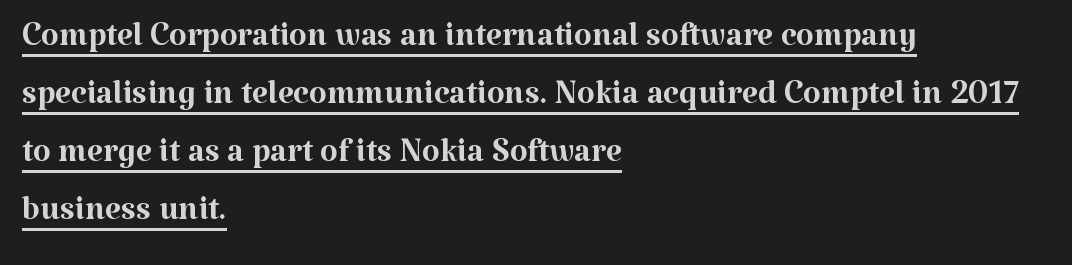
Quick note: underline on. Summary of vertical rhythm: regular, with standard interline spacing. The glyphs in this specimen are seriffed. The letterforms sit at book weight or below. These lines are rendered in a variable-pitch font.
